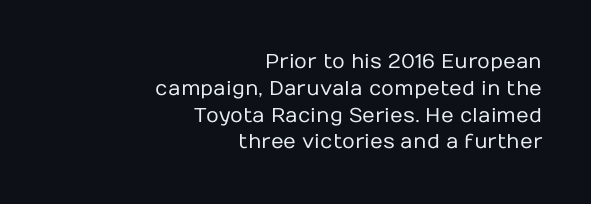
The image shows 20 px text type, upright; set right-aligned, normal line spacing (1.34x), normal letter spacing, not underlined.
